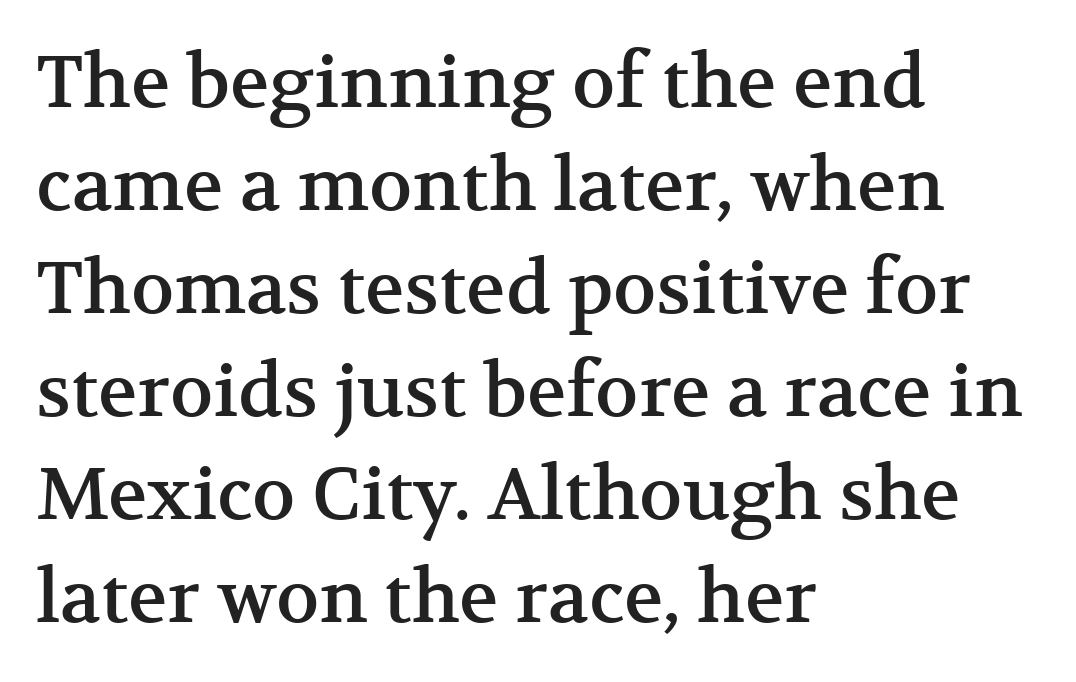
Q: Is the text italic (slanted)? A: No, it is upright.
Q: Is the typeface a serif or a sans-serif typeface? A: Serif.
Q: Is the text underlined? A: No.
Q: How is the paragraph aligned? A: Left-aligned.
Q: Is the spacing between letters normal or unusually wide? A: Normal.
Q: Is the spacing between lines tight, normal or loose? A: Normal.
Q: Width (condensed, normal, or wide)? A: Normal.
Q: Stroke contrast? A: Medium.
Q: x-height? A: Medium.
Q: Monospaced? A: No.
